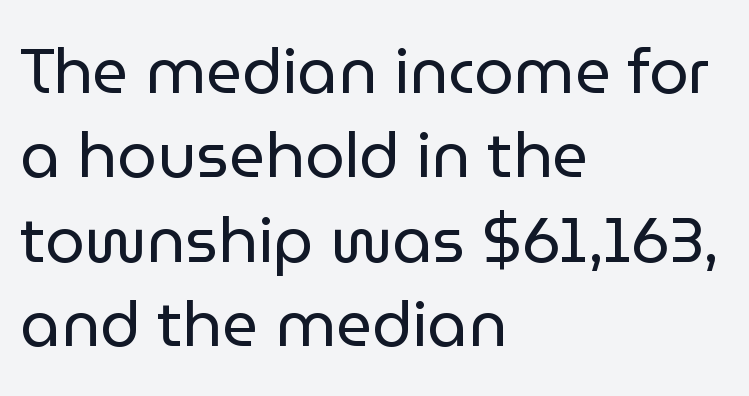
Is the block centered? No — it sits flush against the left margin. Does the leading feel generous? No, just average. The typeface has the unassuming heft of standard copy or less. The gap between lines stays unmarked.
